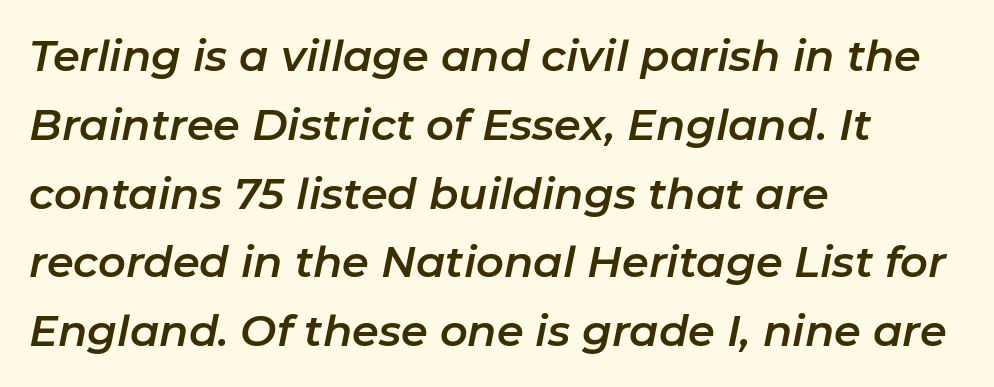
{"italic": "yes", "lean": "right", "slant_degrees": 11, "width": "normal", "stroke_contrast": "low", "x_height": "medium", "monospaced": "no", "underline": "no", "align": "left", "line_spacing": "normal", "line_spacing_ratio": 1.6, "letter_spacing": "normal", "letter_spacing_em": 0.0, "glyph_px": 43}
